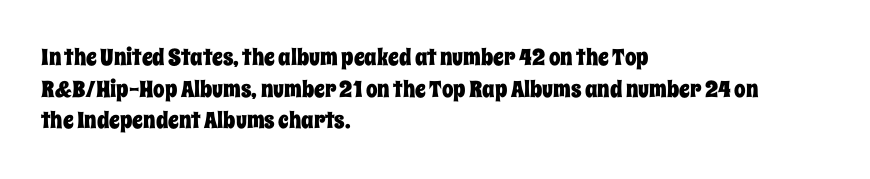
{"italic": "no", "underline": "no", "align": "left", "line_spacing": "normal", "line_spacing_ratio": 1.37, "letter_spacing": "normal", "letter_spacing_em": 0.0, "glyph_px": 23}
